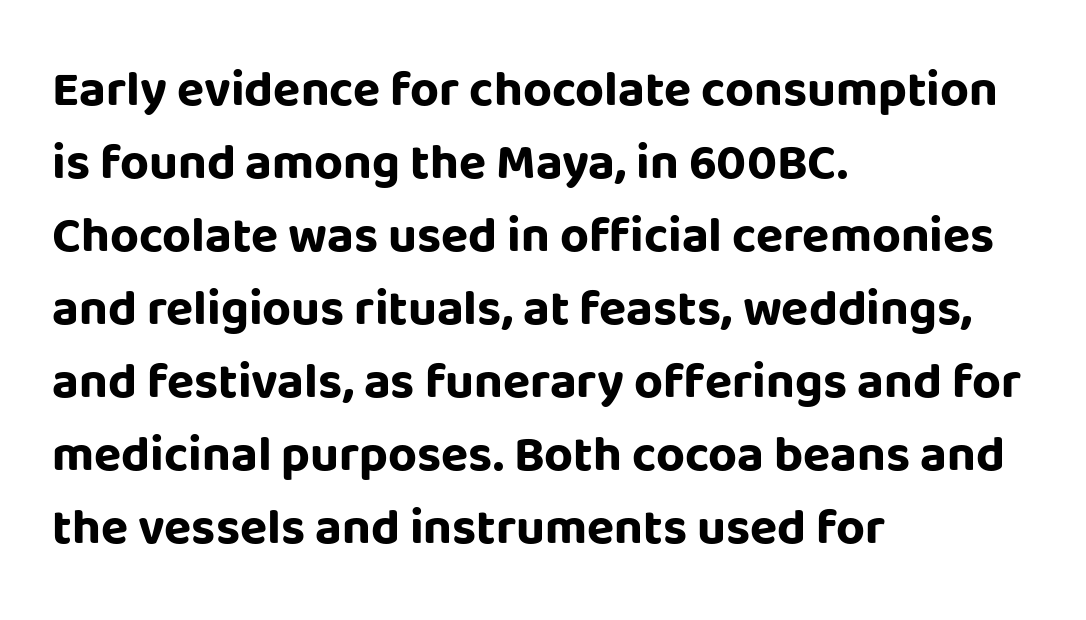
The image shows 50 px bold sans-serif type, upright; set left-aligned, normal line spacing (1.46x), normal letter spacing, not underlined; low stroke contrast and a large x-height.
